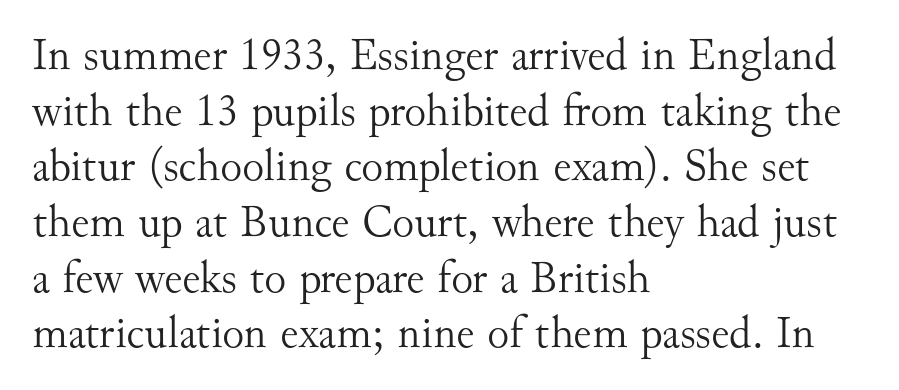
Q: Is the text bold? A: No.
Q: Is the text italic (slanted)? A: No, it is upright.
Q: Is the typeface a serif or a sans-serif typeface? A: Serif.
Q: Is the text underlined? A: No.
Q: How is the paragraph aligned? A: Left-aligned.
Q: Is the spacing between letters normal or unusually wide? A: Normal.
Q: Width (condensed, normal, or wide)? A: Normal.
Q: Stroke contrast? A: Medium.
Q: x-height? A: Small.
Q: Monospaced? A: No.
